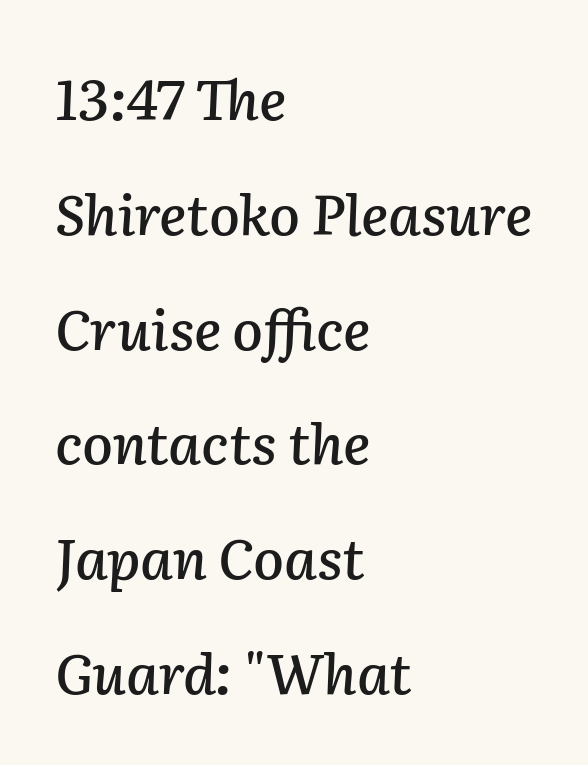
Plain, unruled lines of type. Spacing verdict: proportional, widths tailored to each character. A typesetter would mark this as italic. Between one letter and the next there's only the usual sliver of space. Rows of type keep a wide berth in the vertical direction. A student would call this left alignment; a typographer would say flush left, rag right.
